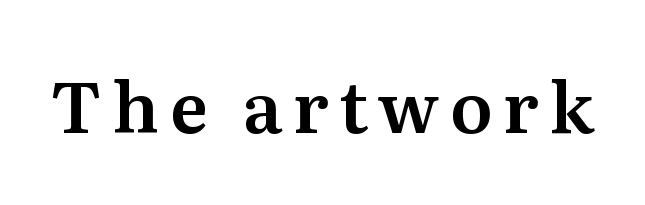
The image shows 70 px serif type, upright; set not underlined; medium stroke contrast and a medium x-height.
